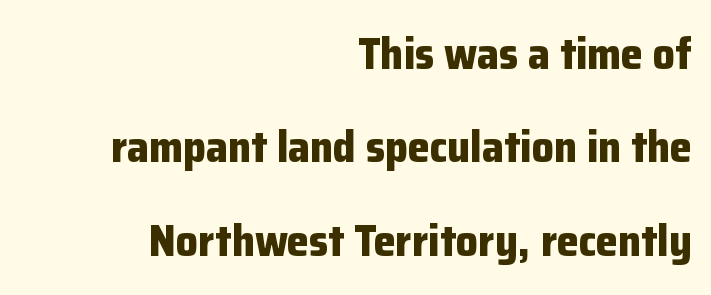
The line-height multiplier appears high, well above default. The setting favours the right margin, as signatures and pull-quotes sometimes do. Here the designer chose a conventional face with non-uniform glyph widths. Every letter is thick-stroked: bold, no question. Beneath every word, the page is bare.
